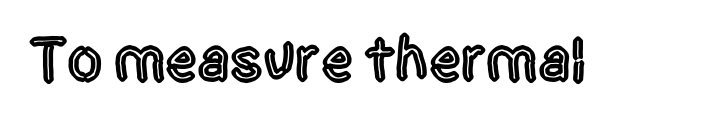
Q: Is the text italic (slanted)? A: No, it is upright.
Q: Is the typeface a serif or a sans-serif typeface? A: Sans-serif.
Q: Is the text underlined? A: No.
Q: Is the spacing between letters normal or unusually wide? A: Normal.
Q: Width (condensed, normal, or wide)? A: Condensed.
Q: x-height? A: Large.
Q: Monospaced? A: No.
